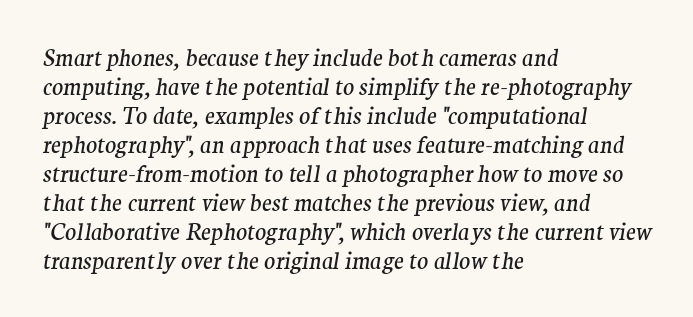
The image shows 23 px text type, italic (leaning right); set left-aligned, normal line spacing (1.26x), normal letter spacing, not underlined.
